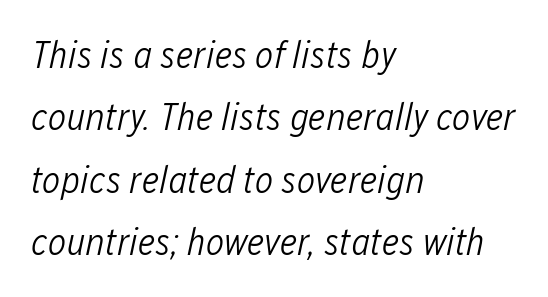
Is the block centered? No — it sits flush against the left margin. Looking at the ascenders, they clearly lean. No letter is thick-stroked: the sample isn't bold. Lines of text with bare space underneath. Is this a fixed-width face? No — the glyphs have proportional, varying widths.
